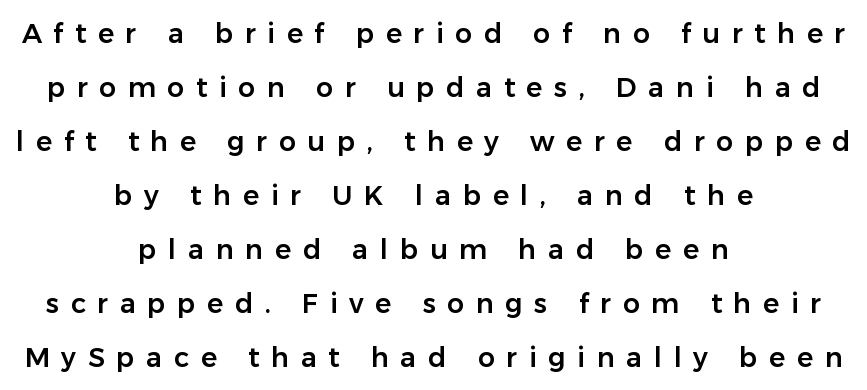
{"italic": "no", "underline": "no", "align": "center", "line_spacing": "loose", "line_spacing_ratio": 2.0, "letter_spacing": "wide", "letter_spacing_em": 0.43, "glyph_px": 27}
